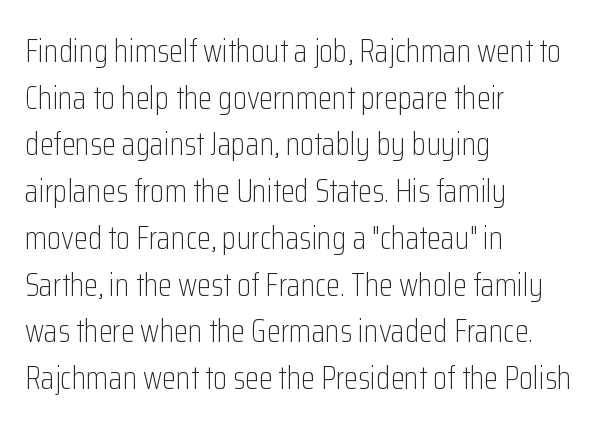
The image shows 32 px light, condensed sans-serif type, upright; set left-aligned, normal line spacing (1.46x), normal letter spacing, not underlined; low stroke contrast and a medium x-height.
